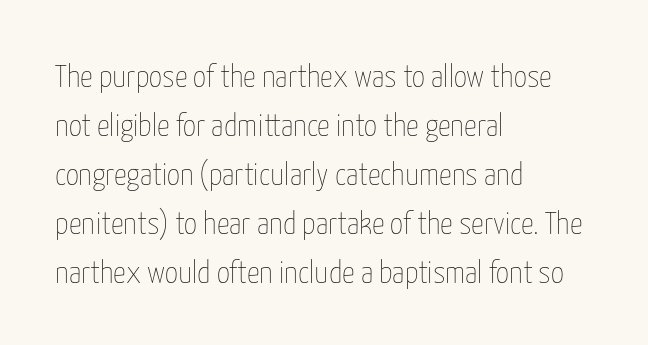
The image shows 32 px thin, condensed type, upright; set left-aligned, normal line spacing (1.53x), normal letter spacing, not underlined; low stroke contrast and a medium x-height.
